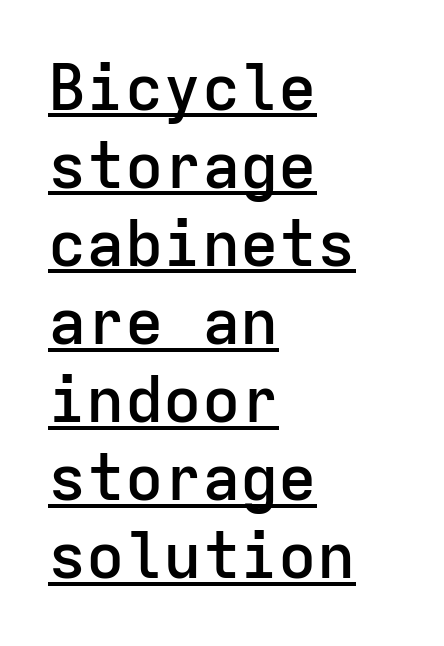
The image shows 64 px semibold sans-serif type, upright, monospaced; set left-aligned, line spacing 1.22x, normal letter spacing, underlined; low stroke contrast and a medium x-height.
